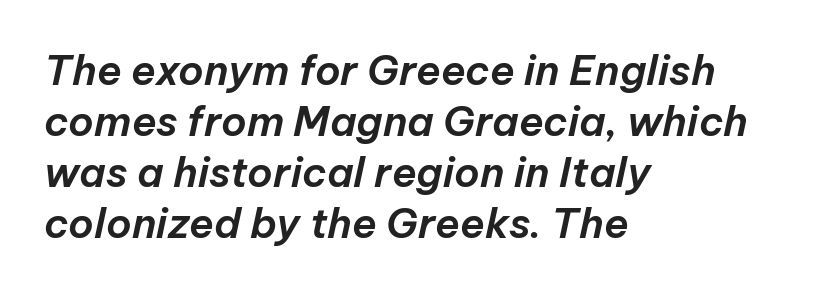
{"italic": "yes", "lean": "right", "slant_degrees": 12, "width": "normal", "stroke_contrast": "low", "x_height": "medium", "monospaced": "no", "underline": "no", "align": "left", "line_spacing_ratio": 1.24, "letter_spacing": "normal", "letter_spacing_em": 0.0, "glyph_px": 41}
